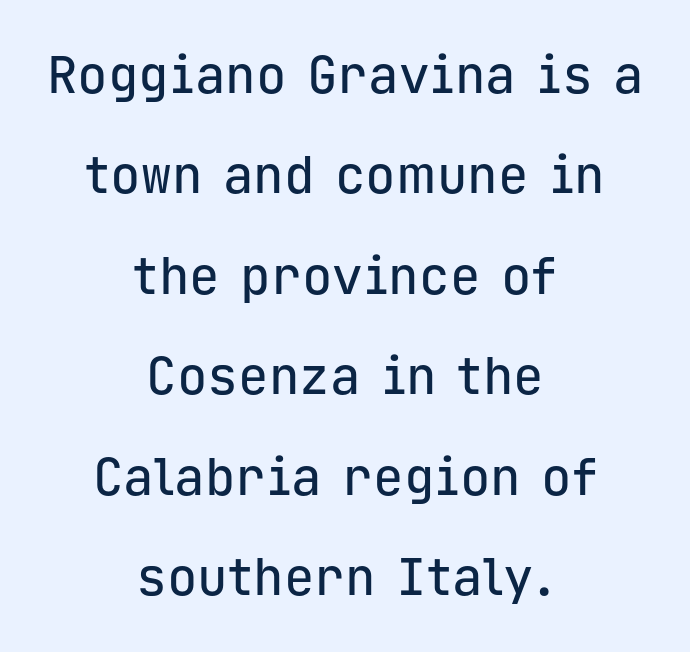
Ordinary non-slanted type is in use. There is no visible air inserted between adjacent glyphs. Is the block centered? Yes — each line is placed symmetrically about the middle. Stroke terminals: plain, sans-serif. Only glyphs here, with clear space below each row. The face used here is monospaced, like something from a code editor.
